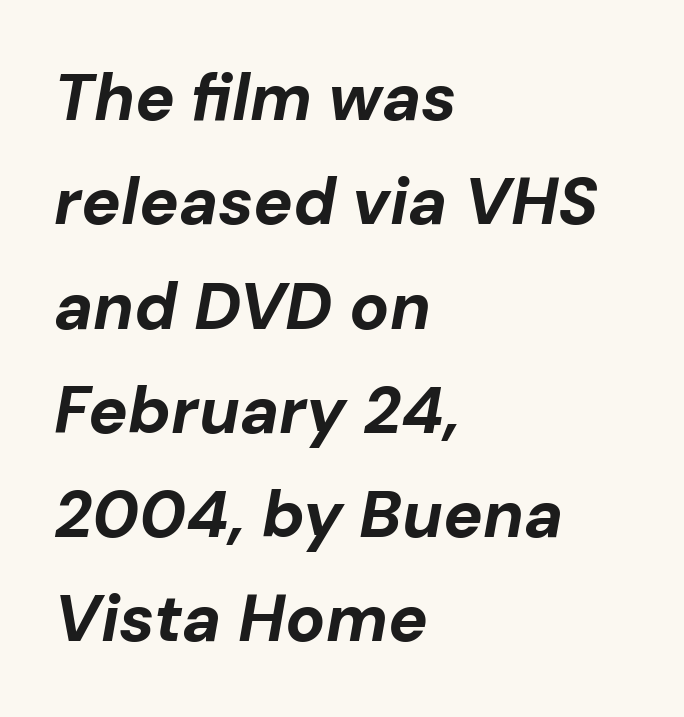
The compositor pushed each line to the left boundary. Glyph-to-glyph distance matches everyday printed text. Strong, thick strokes mark this as bold type. A typesetter would call this leading conventional body-copy spacing.
